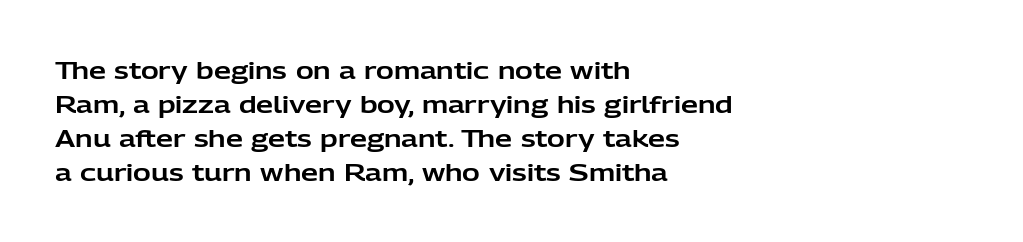
Q: Is the text italic (slanted)? A: No, it is upright.
Q: Is the text underlined? A: No.
Q: How is the paragraph aligned? A: Left-aligned.
Q: Is the spacing between letters normal or unusually wide? A: Normal.
Q: Is the spacing between lines tight, normal or loose? A: Normal.
